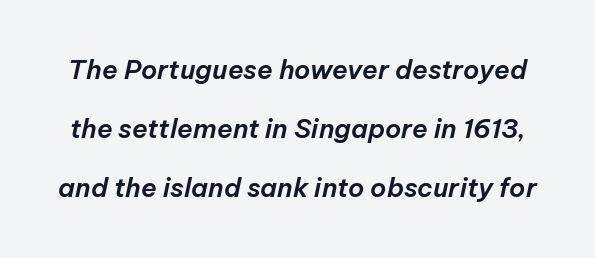
The image shows 26 px text type, italic (leaning right); set loose line spacing (2.27x), normal letter spacing, not underlined.
